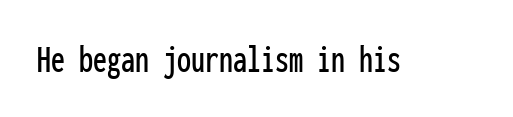
The area under the type is left untouched. Between one letter and the next there's only the usual sliver of space. Every character here occupies the same horizontal width, giving the sample a typewriter-like rhythm. A roman cut, with each character standing at attention. Typographically, this falls in the sans-serif category.
